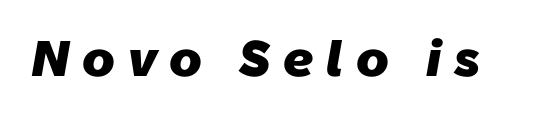
Students, this is bold: see how much ink each stroke carries. Regarding serifs, this sample does without them. The horizontal fit of the characters is loose and conspicuously gappy. Looks like regular typesetting: each glyph gets only the width it needs.
